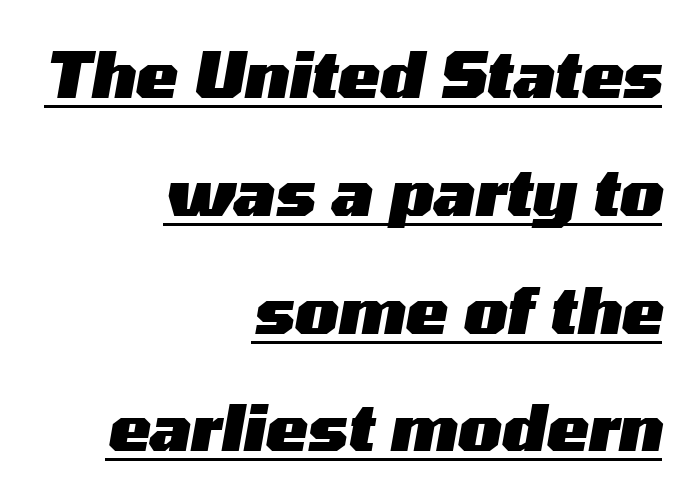
The passage shown has conventional tracking throughout. Each letter keeps its own natural width here, so spacing adapts to shape. The characters look thick and weighty, a clear bold. Every word sits above its own underline. The ragged edge is on the left, which tells us the setting is flush right.
